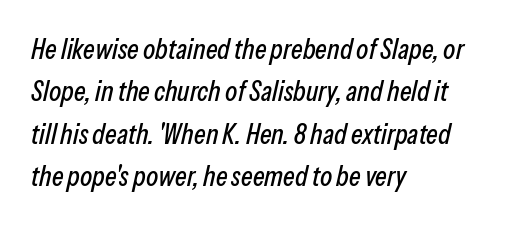
The image shows 28 px condensed type, italic (leaning right); set left-aligned, normal line spacing (1.51x), normal letter spacing, not underlined; low stroke contrast and a medium x-height.
